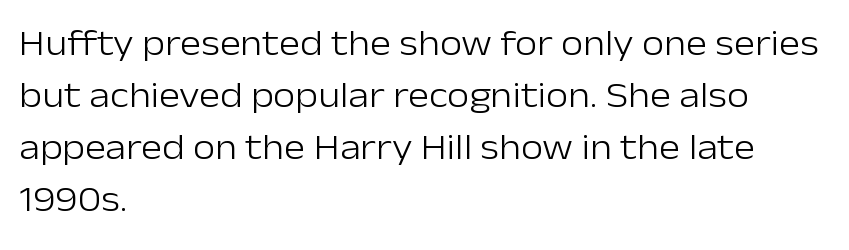
The image shows 36 px light sans-serif type, upright; set left-aligned, normal line spacing (1.44x), normal letter spacing, not underlined; low stroke contrast and a medium x-height.
